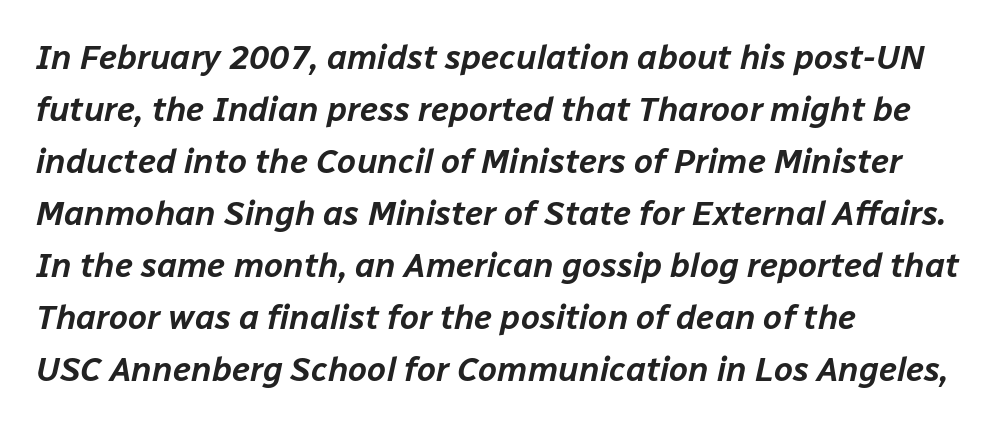
{"italic": "yes", "lean": "right", "slant_degrees": 12, "width": "normal", "stroke_contrast": "low", "x_height": "medium", "monospaced": "no", "underline": "no", "align": "left", "line_spacing": "normal", "line_spacing_ratio": 1.53, "letter_spacing": "normal", "letter_spacing_em": 0.0, "glyph_px": 34}
